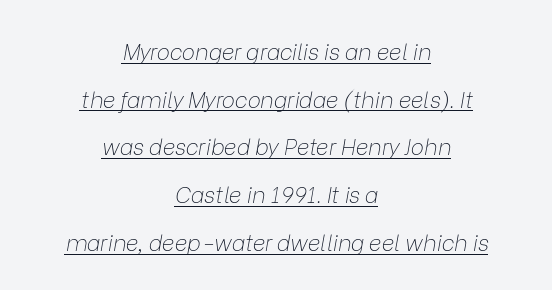
Q: Is the text bold? A: No.
Q: Is the text italic (slanted)? A: Yes, it leans right by about 9 degrees.
Q: Is the text underlined? A: Yes.
Q: How is the paragraph aligned? A: Centered.
Q: Is the spacing between letters normal or unusually wide? A: Normal.
Q: Is the spacing between lines tight, normal or loose? A: Loose.
